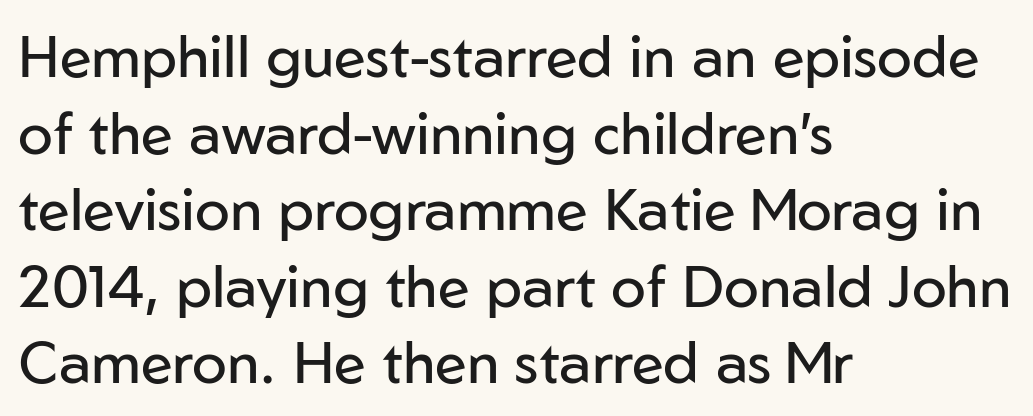
Check the space under the baseline: it is left empty. Evenly set lines give the paragraph a standard silhouette. These lines are rendered in a variable-pitch font. Caption: face not bold, strokes unweighted. Classification — sans serif.
